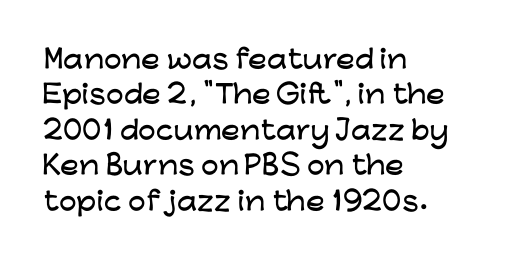
The image shows 25 px text type, upright; set left-aligned, normal line spacing (1.42x), normal letter spacing, not underlined.
